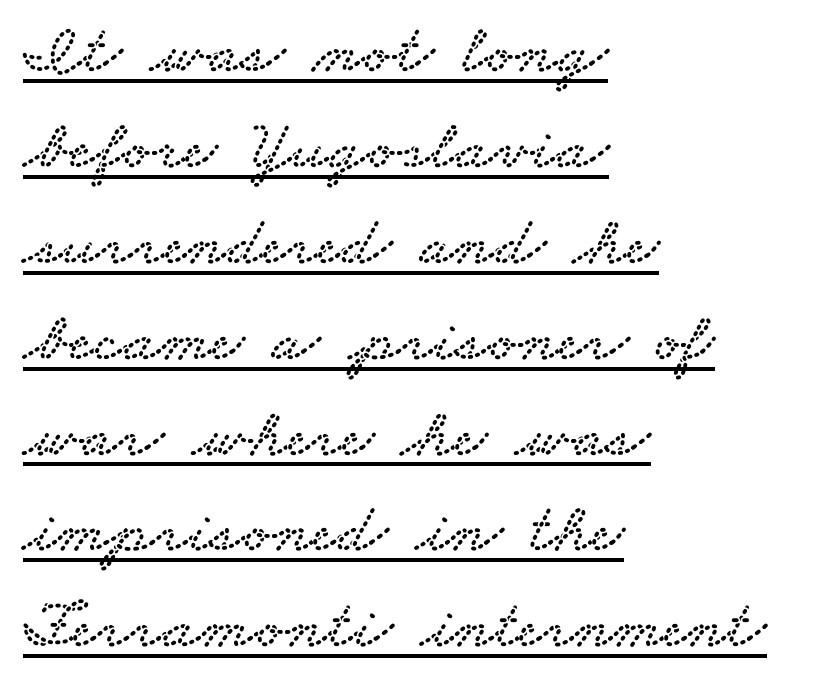
Q: Is the text underlined? A: Yes.
Q: How is the paragraph aligned? A: Left-aligned.
Q: Is the spacing between letters normal or unusually wide? A: Normal.
Q: Is the spacing between lines tight, normal or loose? A: Normal.
Q: Width (condensed, normal, or wide)? A: Wide.
Q: Stroke contrast? A: Low.
Q: x-height? A: Small.
Q: Monospaced? A: No.
